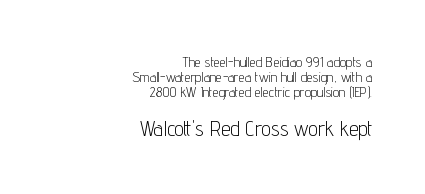
Q: Is the text bold? A: No.
Q: Is the text italic (slanted)? A: No, it is upright.
Q: Is the text underlined? A: No.
Q: How is the paragraph aligned? A: Right-aligned.
Q: Is the spacing between letters normal or unusually wide? A: Normal.
Q: Is the spacing between lines tight, normal or loose? A: Tight.
Q: Which block of text is set in a larger size, the first (top) or the second (bottom)? A: The second (bottom) one.
